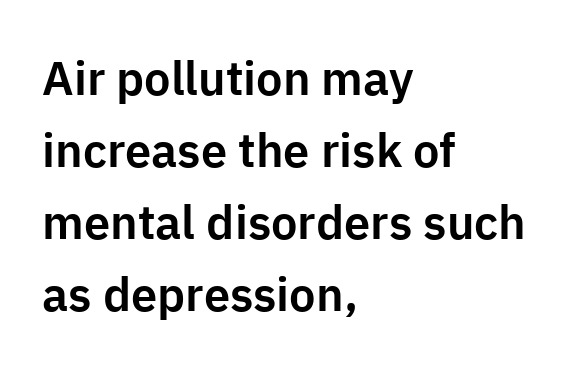
The letters advance in unequal steps, a hallmark of proportional type. Underlining? Definitely not there. The passage shown is typeset with a sans-serif family. A typesetter would call this zero additional tracking. Quick note: not italic, upright.
